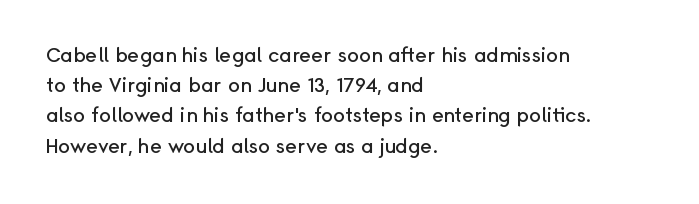
Q: Is the text italic (slanted)? A: No, it is upright.
Q: Is the text underlined? A: No.
Q: How is the paragraph aligned? A: Left-aligned.
Q: Is the spacing between letters normal or unusually wide? A: Normal.
Q: Is the spacing between lines tight, normal or loose? A: Normal.
